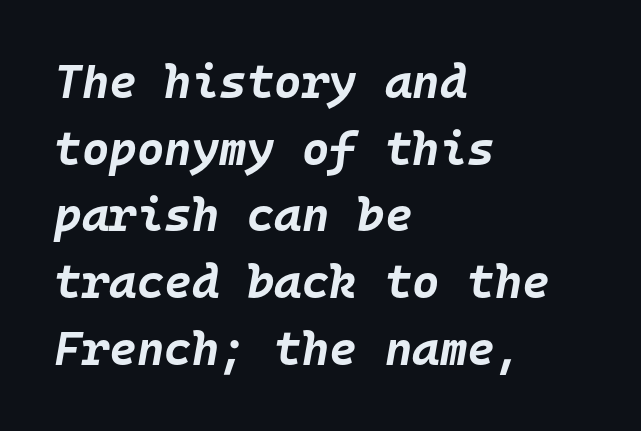
The image shows 47 px bold type, italic (leaning right), monospaced; set left-aligned, normal line spacing (1.42x), normal letter spacing, not underlined; low stroke contrast and a large x-height.
